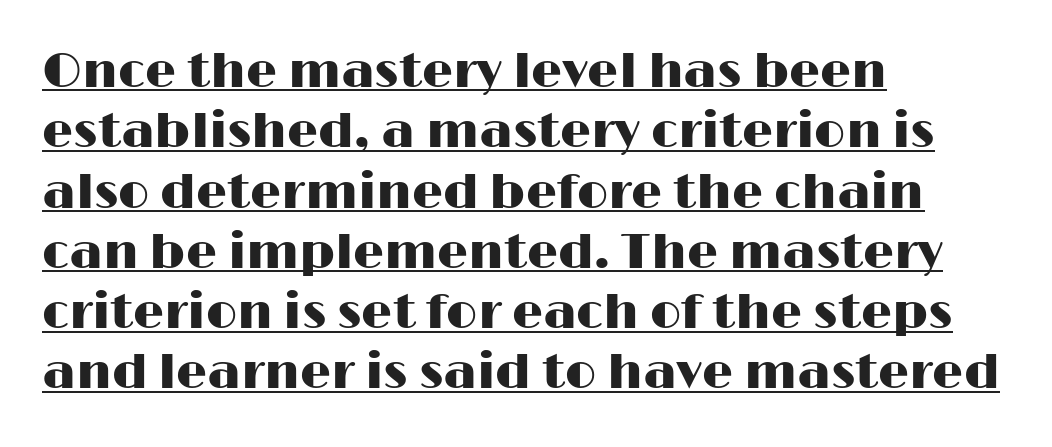
Q: Is the text italic (slanted)? A: No, it is upright.
Q: Is the typeface a serif or a sans-serif typeface? A: Sans-serif.
Q: Is the text underlined? A: Yes.
Q: How is the paragraph aligned? A: Left-aligned.
Q: Is the spacing between letters normal or unusually wide? A: Normal.
Q: Width (condensed, normal, or wide)? A: Wide.
Q: Stroke contrast? A: High.
Q: x-height? A: Medium.
Q: Monospaced? A: No.
